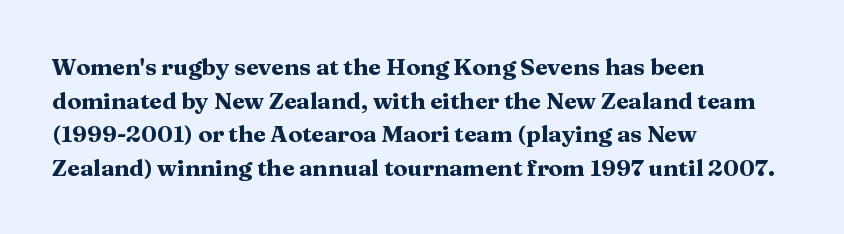
Q: Is the text bold? A: Yes.
Q: Is the text italic (slanted)? A: No, it is upright.
Q: Is the text underlined? A: No.
Q: How is the paragraph aligned? A: Left-aligned.
Q: Is the spacing between letters normal or unusually wide? A: Normal.
Q: Is the spacing between lines tight, normal or loose? A: Normal.
